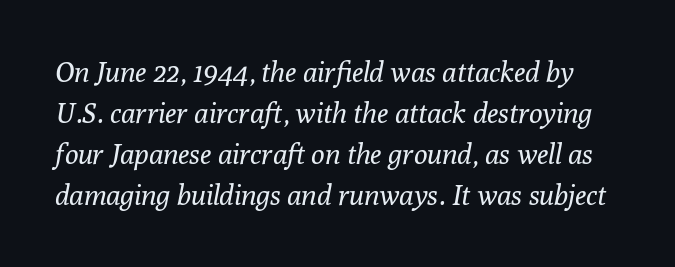
A typesetter would call this proportional, since set widths differ per character. What's the leading like? Ordinary, nothing unusual. You can tell it's italic because the verticals aren't actually vertical. Stems and bowls with no extra thickness — not bold.
